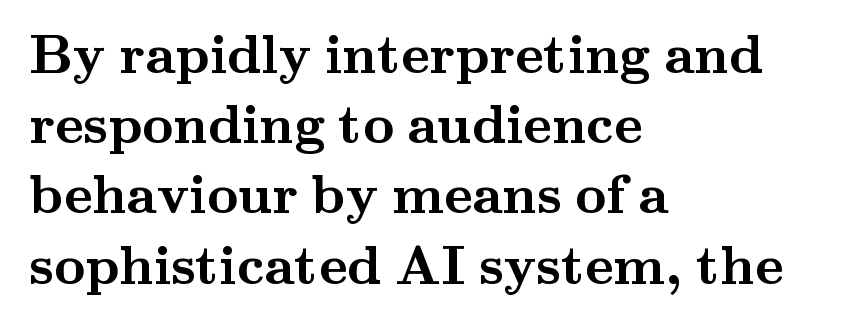
{"serif": "yes", "italic": "no", "bold": "yes", "weight": "semibold", "width": "wide", "stroke_contrast": "medium", "x_height": "small", "monospaced": "no", "underline": "no", "align": "left", "line_spacing": "normal", "line_spacing_ratio": 1.3, "letter_spacing": "normal", "letter_spacing_em": 0.0, "glyph_px": 54}
